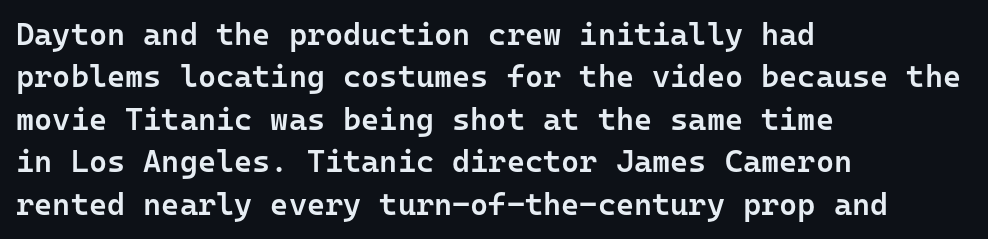
Q: Is the text bold? A: Semi-bold.
Q: Is the text italic (slanted)? A: No, it is upright.
Q: Is the typeface a serif or a sans-serif typeface? A: Sans-serif.
Q: Is the text underlined? A: No.
Q: How is the paragraph aligned? A: Left-aligned.
Q: Is the spacing between letters normal or unusually wide? A: Normal.
Q: Is the spacing between lines tight, normal or loose? A: Normal.
Q: Width (condensed, normal, or wide)? A: Normal.
Q: Stroke contrast? A: Low.
Q: x-height? A: Medium.
Q: Monospaced? A: Yes.
